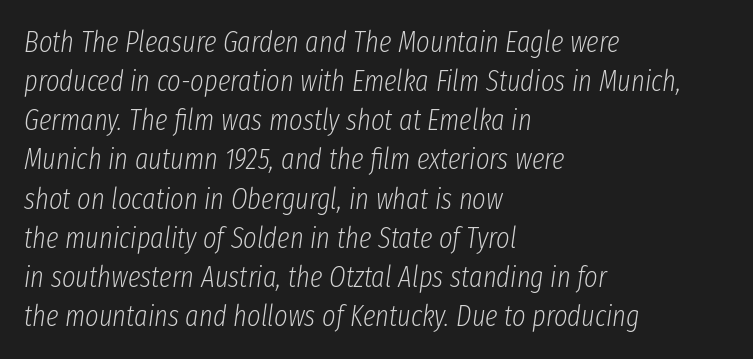
Every character sits at an angle, as italics do. No heavy texture on the line: the type isn't bold. These lines keep a tight, regular rhythm from letter to letter. The space between consecutive lines is moderate. Looks like regular typesetting: each glyph gets only the width it needs. One-word summary of the alignment: left.
